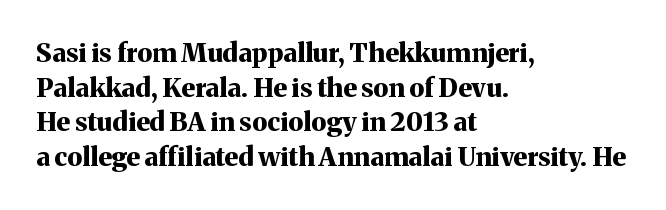
Q: Is the text bold? A: Yes.
Q: Is the text italic (slanted)? A: No, it is upright.
Q: Is the text underlined? A: No.
Q: How is the paragraph aligned? A: Left-aligned.
Q: Is the spacing between letters normal or unusually wide? A: Normal.
Q: Is the spacing between lines tight, normal or loose? A: Normal.
